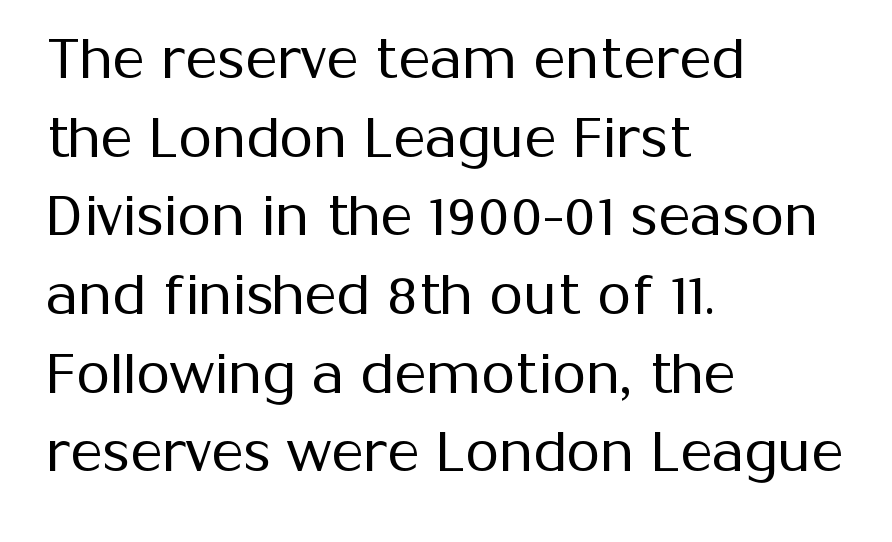
Anything drawn beneath the words? Only blank space. Proportional: the letters do not fall into vertical columns. Posture: upright roman. Weight: in the light-to-regular range.
